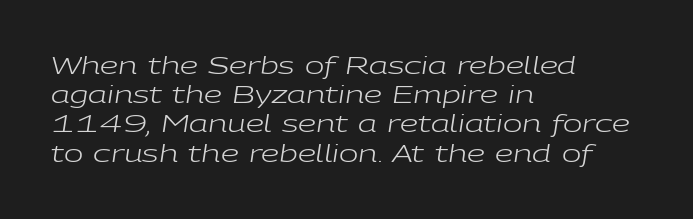
{"italic": "yes", "lean": "right", "slant_degrees": 9, "bold": "no", "underline": "no", "align": "left", "line_spacing": "normal", "line_spacing_ratio": 1.27, "letter_spacing": "normal", "letter_spacing_em": 0.0, "glyph_px": 23}
